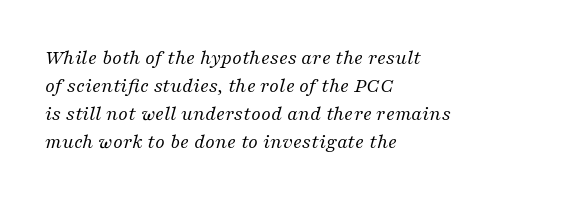
{"italic": "yes", "lean": "right", "slant_degrees": 16, "bold": "no", "underline": "no", "align": "left", "line_spacing": "normal", "line_spacing_ratio": 1.34, "letter_spacing": "normal", "letter_spacing_em": 0.0, "glyph_px": 21}
